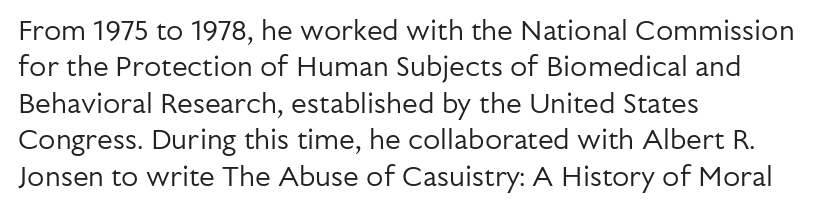
The image shows 28 px regular-weight sans-serif type, upright; set left-aligned, normal line spacing (1.3x), normal letter spacing, not underlined; low stroke contrast and a medium x-height.
